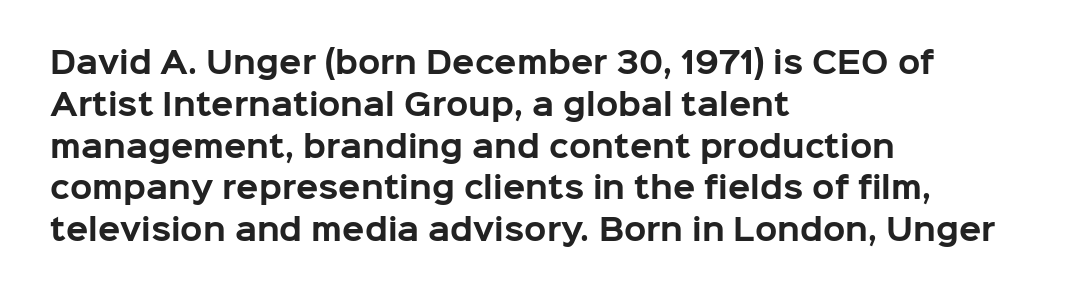
The image shows 29 px bold sans-serif type, upright; set left-aligned, normal line spacing (1.44x), normal letter spacing, not underlined; low stroke contrast and a medium x-height.
